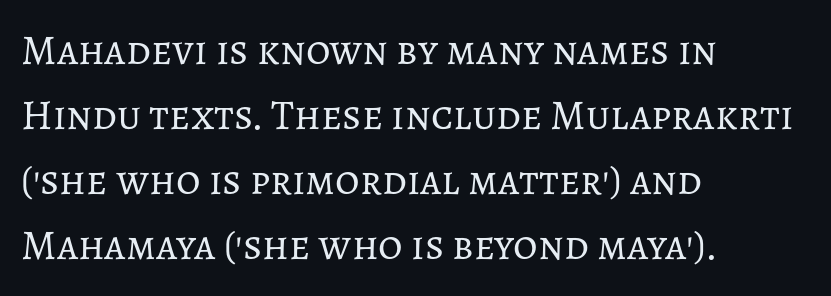
Q: Is the text bold? A: No.
Q: Is the text italic (slanted)? A: No, it is upright.
Q: Is the text underlined? A: No.
Q: How is the paragraph aligned? A: Left-aligned.
Q: Is the spacing between letters normal or unusually wide? A: Normal.
Q: Is the spacing between lines tight, normal or loose? A: Normal.
Q: Width (condensed, normal, or wide)? A: Normal.
Q: Stroke contrast? A: Low.
Q: x-height? A: Medium.
Q: Monospaced? A: No.
